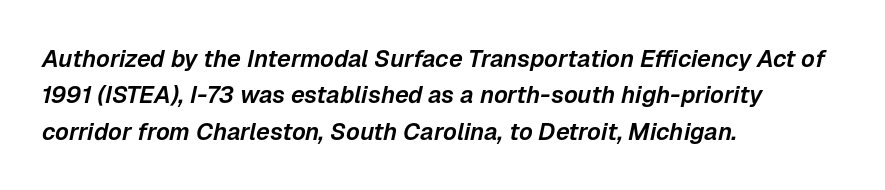
There's an unmistakable incline to the writing here. Letters rest on an invisible, unmarked baseline. One-word summary of the alignment: left. There is no visible air inserted between adjacent glyphs.
